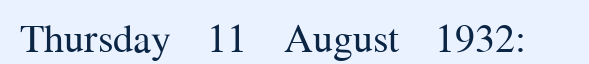
The image shows 40 px regular-weight serif type, upright; set normal letter spacing, not underlined; medium stroke contrast and a medium x-height.
